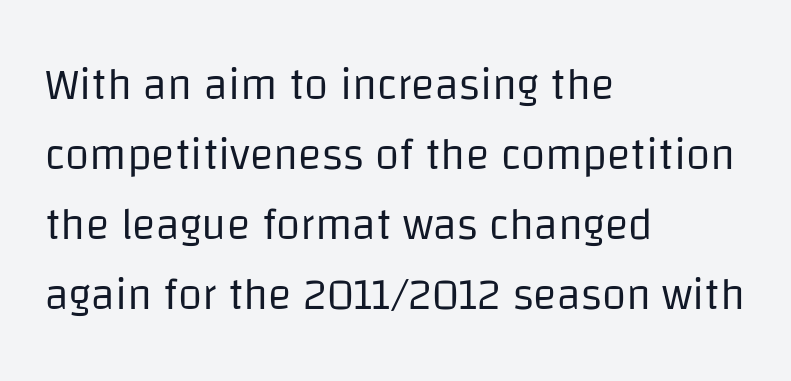
Q: Is the text bold? A: No.
Q: Is the text italic (slanted)? A: No, it is upright.
Q: Is the typeface a serif or a sans-serif typeface? A: Sans-serif.
Q: Is the text underlined? A: No.
Q: How is the paragraph aligned? A: Left-aligned.
Q: Is the spacing between letters normal or unusually wide? A: Normal.
Q: Is the spacing between lines tight, normal or loose? A: Normal.
Q: Width (condensed, normal, or wide)? A: Normal.
Q: Stroke contrast? A: Low.
Q: x-height? A: Large.
Q: Monospaced? A: No.
